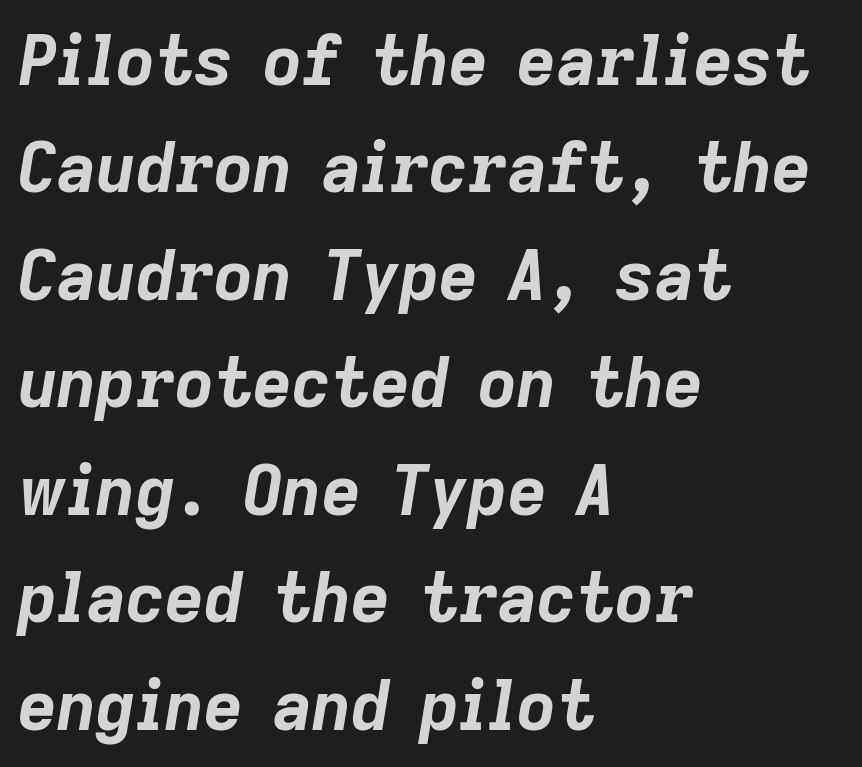
The characters look thick and weighty, a clear bold. Rendered with sloped, italic letterforms. A typesetter would call this proportional, since set widths differ per character. These lines stack with their left ends in a neat column.
